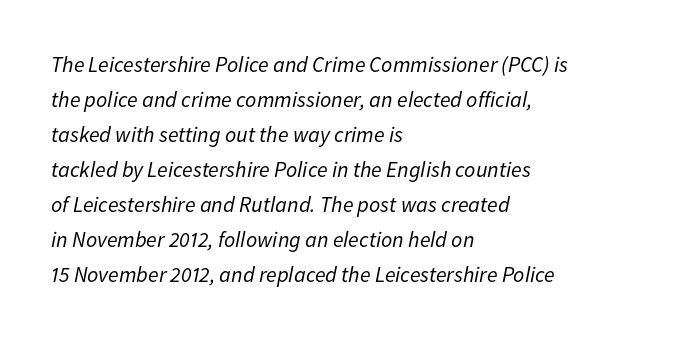
Q: Is the text bold? A: No.
Q: Is the text italic (slanted)? A: Yes, it leans right by about 11 degrees.
Q: Is the text underlined? A: No.
Q: How is the paragraph aligned? A: Left-aligned.
Q: Is the spacing between letters normal or unusually wide? A: Normal.
Q: Is the spacing between lines tight, normal or loose? A: Normal.
